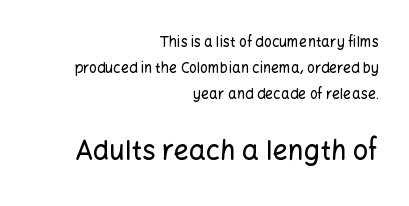
{"italic": "no", "underline": "no", "align": "right", "line_spacing_ratio": 1.87, "letter_spacing": "normal", "letter_spacing_em": 0.0, "larger_block": "second", "size_ratio": 1.93, "glyph_px": 27}
